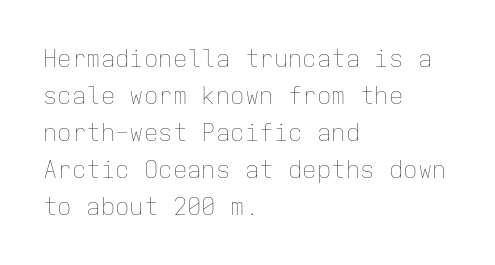
The image shows 24 px text type, upright; set left-aligned, normal line spacing (1.54x), normal letter spacing, not underlined.
